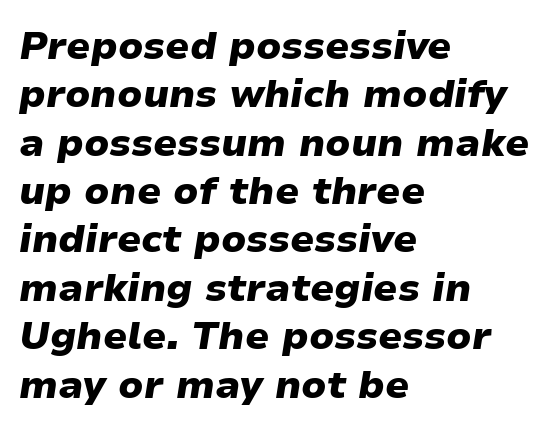
Q: Is the text bold? A: Yes.
Q: Is the text italic (slanted)? A: Yes, it leans right by about 9 degrees.
Q: Is the text underlined? A: No.
Q: How is the paragraph aligned? A: Left-aligned.
Q: Is the spacing between letters normal or unusually wide? A: Normal.
Q: Width (condensed, normal, or wide)? A: Normal.
Q: Stroke contrast? A: Low.
Q: x-height? A: Medium.
Q: Monospaced? A: No.
